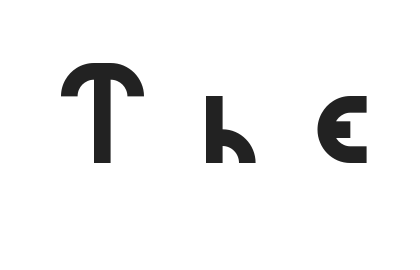
Q: Is the text italic (slanted)? A: No, it is upright.
Q: Is the typeface a serif or a sans-serif typeface? A: Sans-serif.
Q: Is the text underlined? A: No.
Q: Is the spacing between letters normal or unusually wide? A: Unusually wide.
Q: Width (condensed, normal, or wide)? A: Wide.
Q: Stroke contrast? A: Low.
Q: x-height? A: Medium.
Q: Monospaced? A: No.
